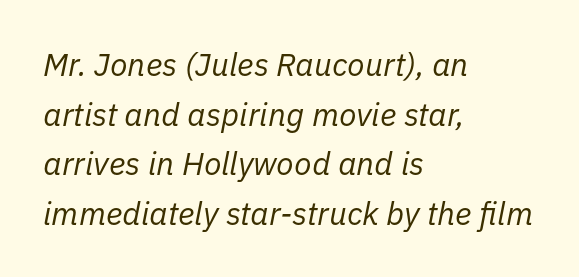
{"italic": "yes", "lean": "right", "slant_degrees": 11, "bold": "no", "weight": "regular", "width": "normal", "stroke_contrast": "low", "x_height": "medium", "monospaced": "no", "underline": "no", "align": "left", "line_spacing": "normal", "line_spacing_ratio": 1.55, "letter_spacing": "normal", "letter_spacing_em": 0.0, "glyph_px": 32}
